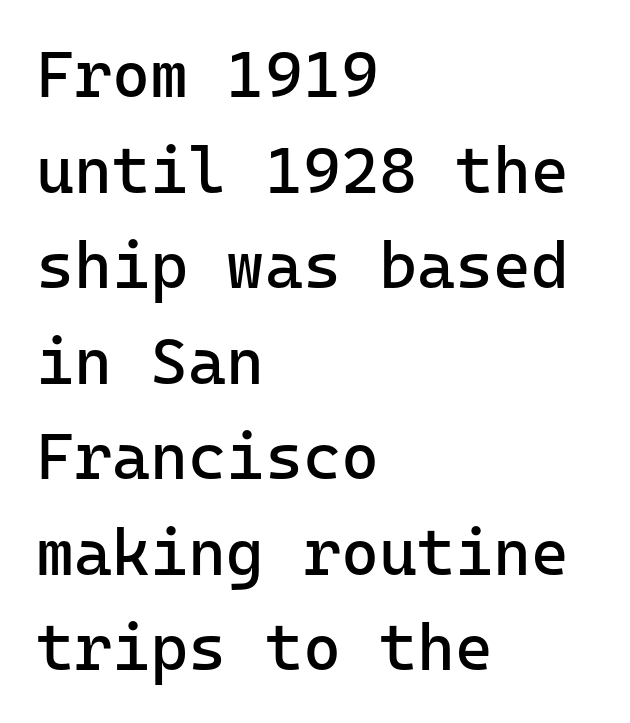
{"serif": "no", "italic": "no", "bold": "no", "weight": "regular", "width": "normal", "stroke_contrast": "low", "x_height": "medium", "monospaced": "yes", "underline": "no", "align": "left", "line_spacing": "normal", "line_spacing_ratio": 1.47, "letter_spacing": "normal", "letter_spacing_em": 0.0, "glyph_px": 65}
